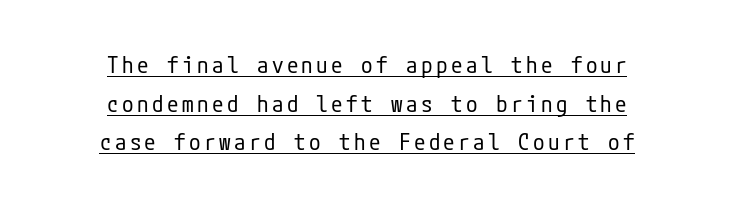
These lines sit exactly where default settings would place them. The letters look calm and open, with moderate or lighter stems. Each line is balanced around a shared central axis. The lettering is marked with a stroke running underneath it.
